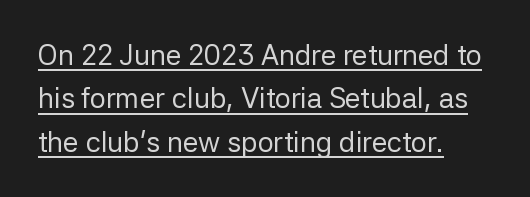
{"serif": "no", "italic": "no", "bold": "no", "weight": "regular", "width": "normal", "stroke_contrast": "low", "x_height": "medium", "monospaced": "no", "underline": "yes", "align": "left", "line_spacing": "normal", "line_spacing_ratio": 1.55, "letter_spacing": "normal", "letter_spacing_em": 0.0, "glyph_px": 28}
